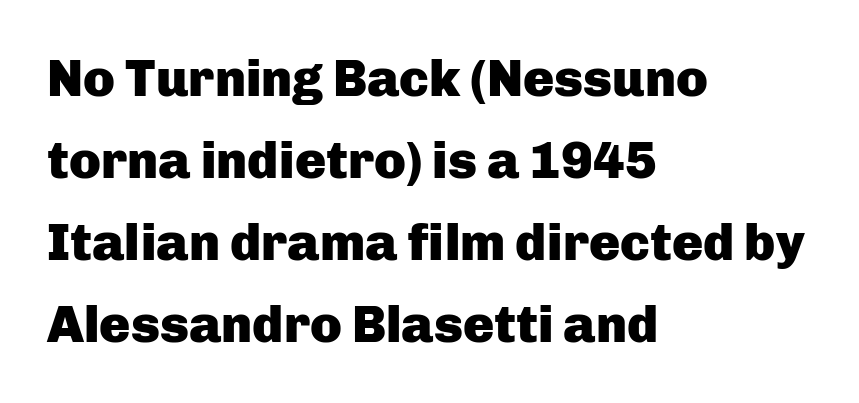
The space directly below the letters is spotless. The face used here has the dense, thick strokes of a bold. The text was rendered using a sans face with plain stroke endings. Layout note: lines flush left. Words appear dense and cohesive because spacing is normal. Looks like regular typesetting: each glyph gets only the width it needs.
